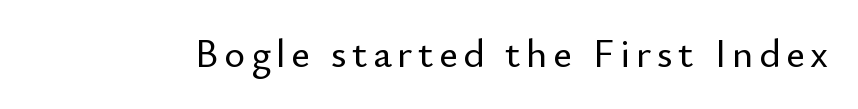
Q: Is the text italic (slanted)? A: No, it is upright.
Q: Is the typeface a serif or a sans-serif typeface? A: Sans-serif.
Q: Is the text underlined? A: No.
Q: Width (condensed, normal, or wide)? A: Normal.
Q: Stroke contrast? A: Low.
Q: x-height? A: Small.
Q: Monospaced? A: No.
